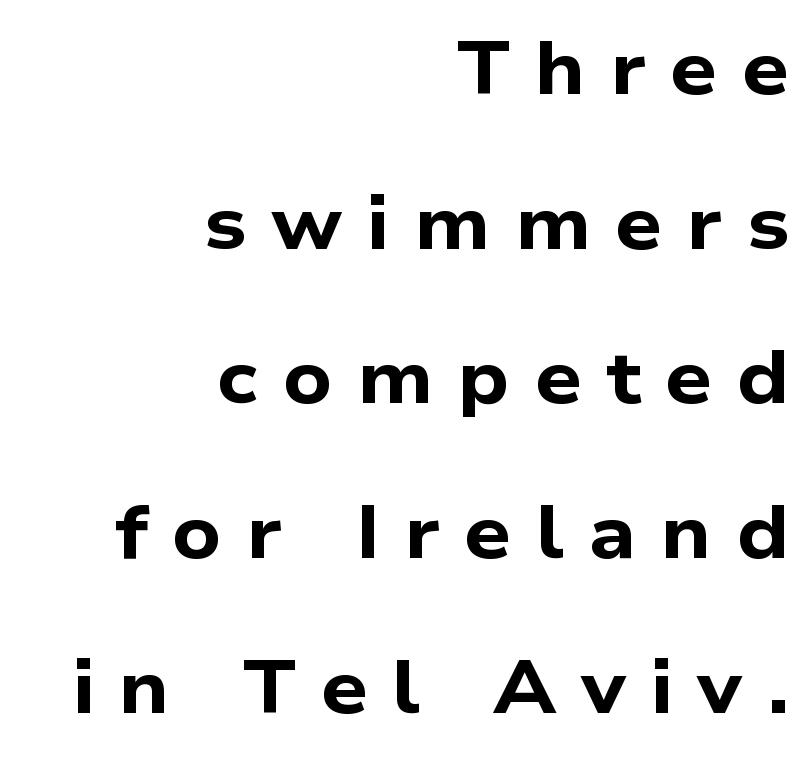
Letters rest on an invisible, unmarked baseline. The passage shown has open, widely tracked lettering throughout. The face used here is proportionally spaced, like ordinary book or web type. How heavy is the stroke? Heavy — this is a bold.
